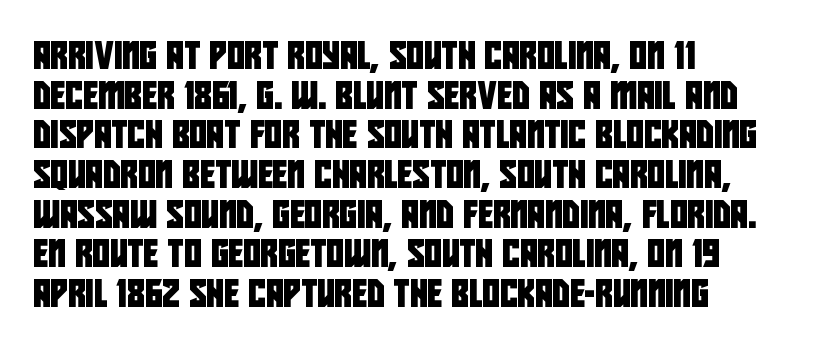
The image shows 27 px text type; set left-aligned, normal line spacing (1.47x), normal letter spacing, not underlined.
